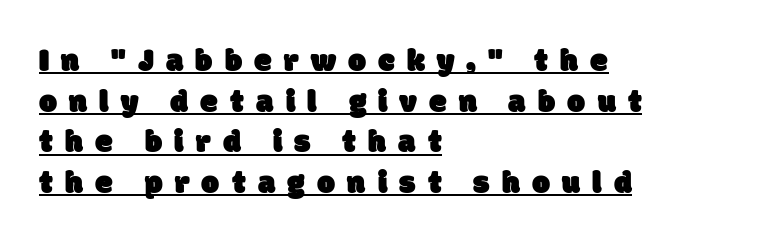
Caption: multi-line text, flush left, ragged right. Serif or sans? Sans — the stroke terminals are bare. Leading matches the norm, producing a regular column. The words here are underlined.
